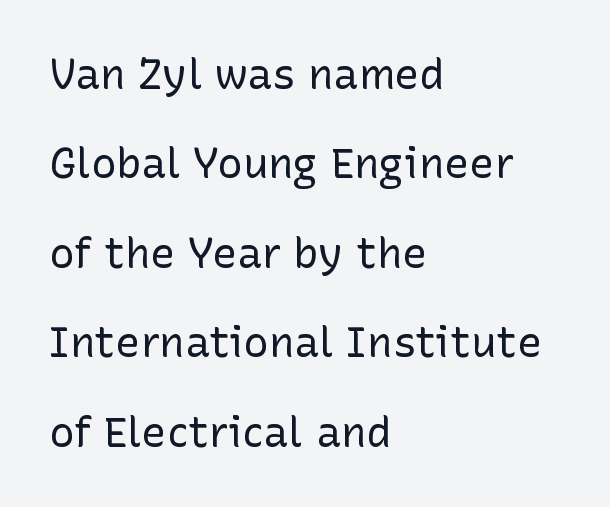
Tall strokes in this sample are plumb rather than angled. The passage shown is typed in a proportional face where columns would drift. This sample trades compactness for vertical openness between lines. Is the type heavy? It reads as light-to-regular instead. Anything drawn beneath the words? Only blank space.
